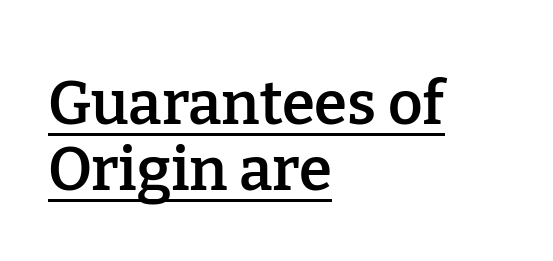
{"serif": "yes", "italic": "no", "bold": "semi", "weight": "semibold", "width": "normal", "stroke_contrast": "low", "x_height": "medium", "monospaced": "no", "underline": "yes", "align": "left", "line_spacing": "tight", "line_spacing_ratio": 1.1, "letter_spacing": "normal", "letter_spacing_em": 0.0, "glyph_px": 60}
